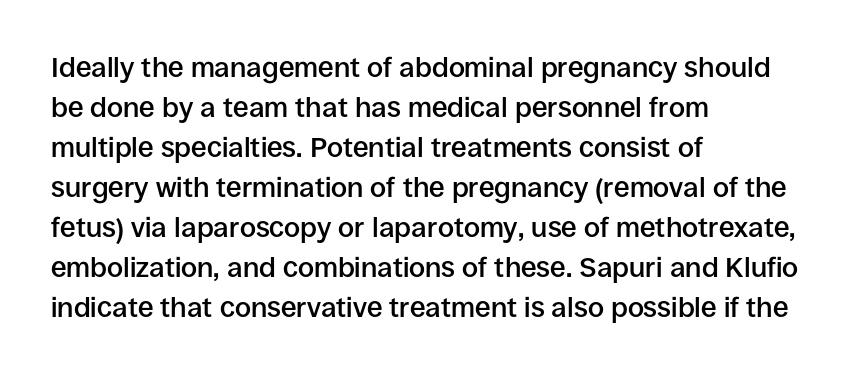
Character widths vary here, with narrow letters taking less room than wide ones. The gap between lines stays unmarked. No extra tracking has been applied to these lines. Posture: vertical. The lines in this sample share a left origin and differ only in where they stop.
